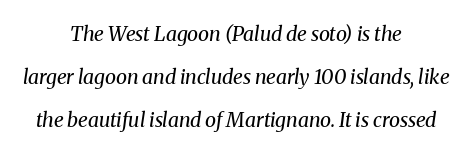
{"italic": "yes", "lean": "right", "slant_degrees": 8, "bold": "no", "underline": "no", "align": "center", "line_spacing": "loose", "line_spacing_ratio": 2.15, "letter_spacing": "normal", "letter_spacing_em": 0.0, "glyph_px": 20}
